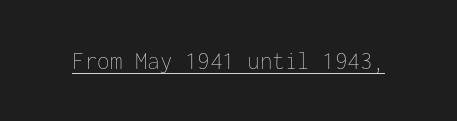
Q: Is the text bold? A: No.
Q: Is the text italic (slanted)? A: No, it is upright.
Q: Is the text underlined? A: Yes.
Q: Is the spacing between letters normal or unusually wide? A: Normal.
